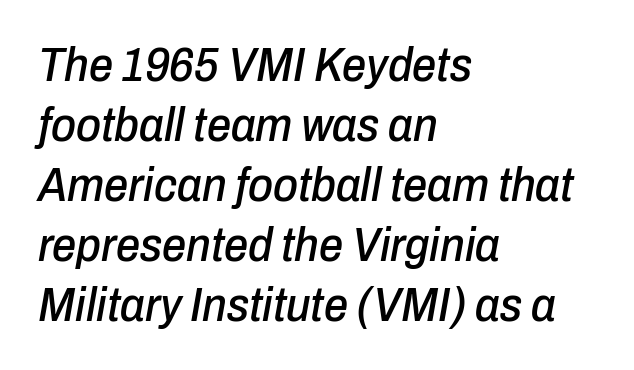
The image shows 48 px condensed type, italic (leaning right); set left-aligned, normal line spacing (1.25x), normal letter spacing, not underlined; low stroke contrast and a medium x-height.
